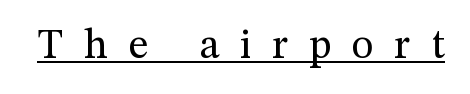
{"serif": "yes", "italic": "no", "bold": "no", "weight": "regular", "width": "normal", "stroke_contrast": "medium", "x_height": "medium", "monospaced": "no", "underline": "yes", "letter_spacing": "wide", "letter_spacing_em": 0.49, "glyph_px": 42}
